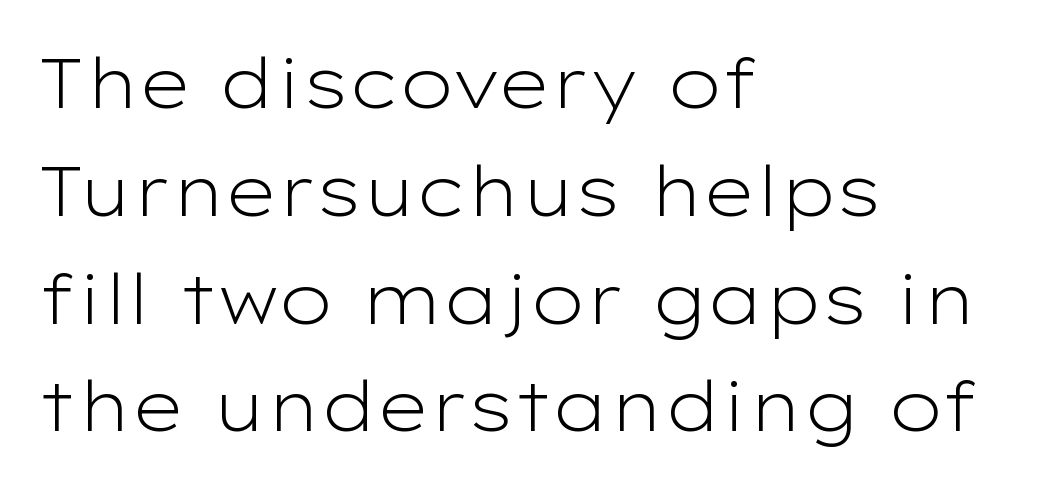
Q: Is the text bold? A: No.
Q: Is the text italic (slanted)? A: No, it is upright.
Q: Is the typeface a serif or a sans-serif typeface? A: Sans-serif.
Q: Is the text underlined? A: No.
Q: How is the paragraph aligned? A: Left-aligned.
Q: Is the spacing between letters normal or unusually wide? A: Normal.
Q: Is the spacing between lines tight, normal or loose? A: Normal.
Q: Width (condensed, normal, or wide)? A: Wide.
Q: Stroke contrast? A: Low.
Q: x-height? A: Medium.
Q: Monospaced? A: No.
